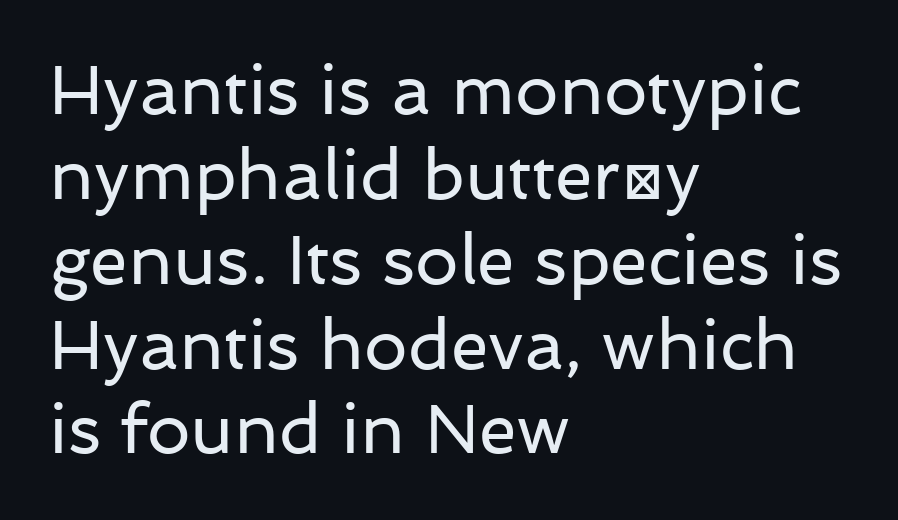
The image shows 69 px regular-weight sans-serif type, upright; set left-aligned, line spacing 1.23x, normal letter spacing, not underlined; low stroke contrast and a medium x-height.
